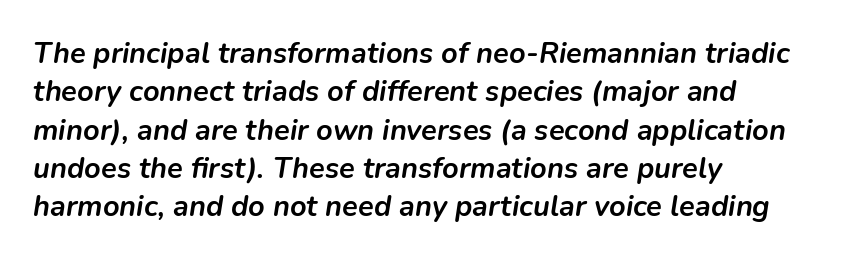
The image shows 29 px semibold type, italic (leaning right); set left-aligned, normal line spacing (1.32x), normal letter spacing, not underlined; low stroke contrast and a medium x-height.
